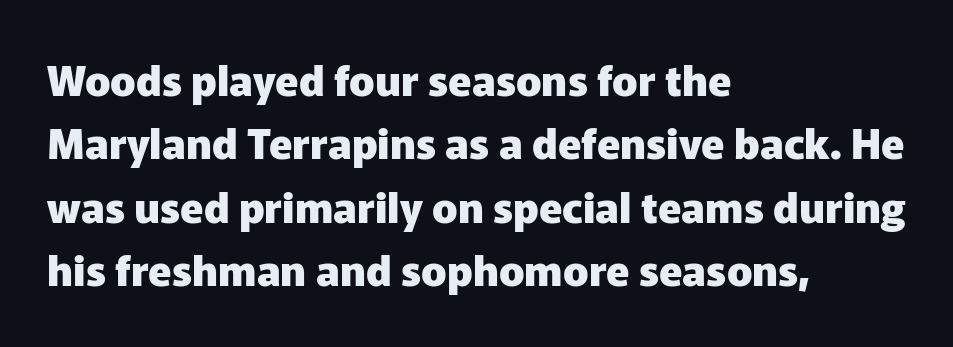
The image shows 42 px heavy sans-serif type, upright; set left-aligned, normal line spacing (1.51x), normal letter spacing, not underlined; low stroke contrast and a medium x-height.
